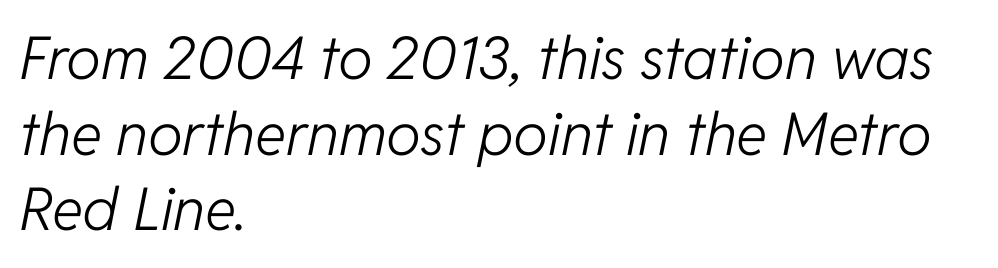
The image shows 59 px light type, italic (leaning right); set left-aligned, normal line spacing (1.28x), normal letter spacing, not underlined; low stroke contrast and a medium x-height.
